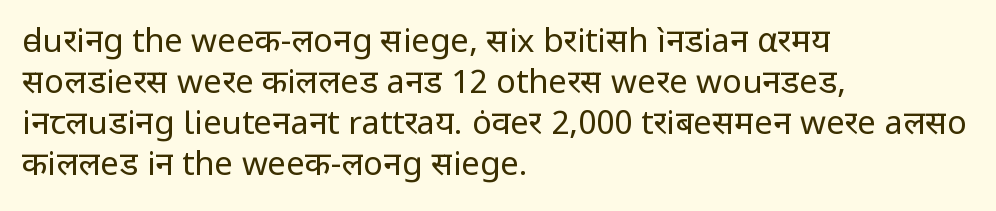
Do the characters align in a grid? No, the font is proportional. This sample uses plain, unmodified letter spacing. The lettering stays uniformly vertical, giving the passage a roman look. A bare baseline throughout the passage. Font category for this specimen: sans-serif. Ink coverage per letter is moderate at most.
